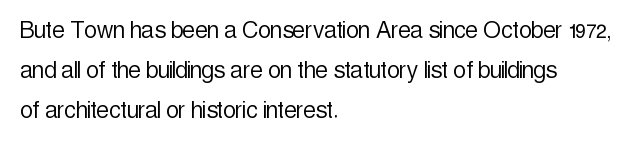
{"serif": "no", "italic": "no", "bold": "no", "weight": "light", "width": "condensed", "x_height": "medium", "monospaced": "no", "underline": "no", "align": "left", "line_spacing": "normal", "line_spacing_ratio": 1.42, "letter_spacing": "normal", "letter_spacing_em": 0.0, "glyph_px": 28}
